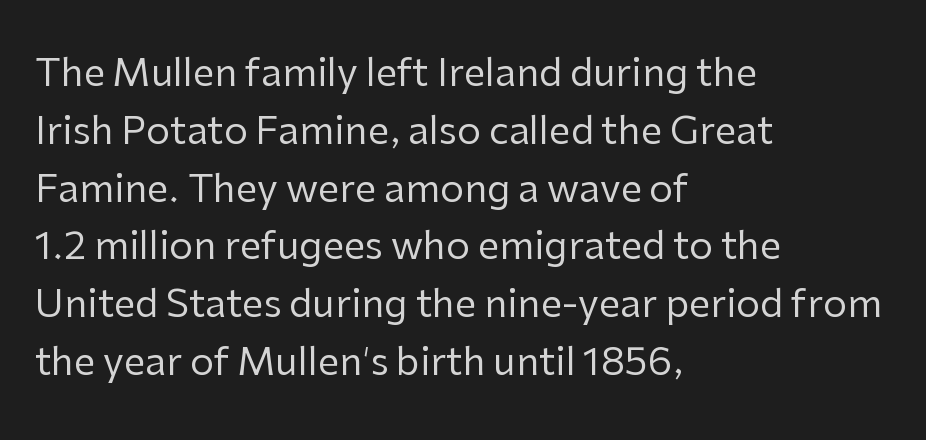
The image shows 38 px regular-weight sans-serif type, upright; set left-aligned, normal line spacing (1.52x), normal letter spacing, not underlined; low stroke contrast and a medium x-height.
